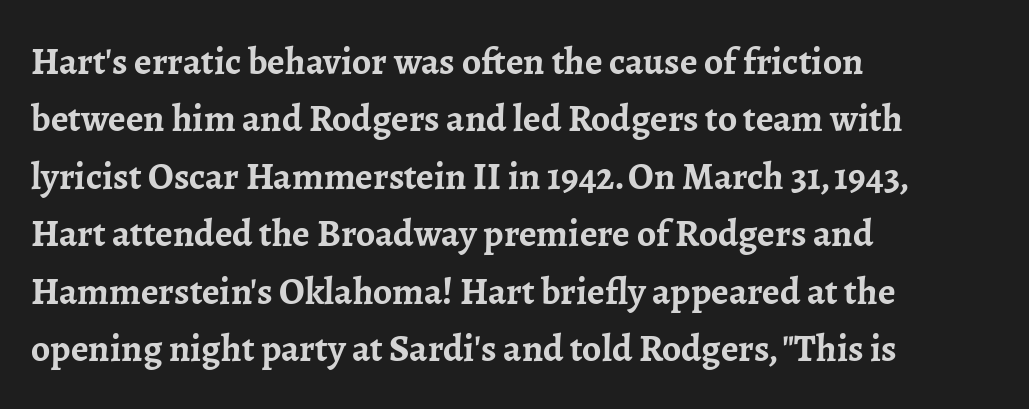
The image shows 38 px semibold serif type, upright; set left-aligned, normal line spacing (1.51x), normal letter spacing, not underlined; low stroke contrast and a medium x-height.
